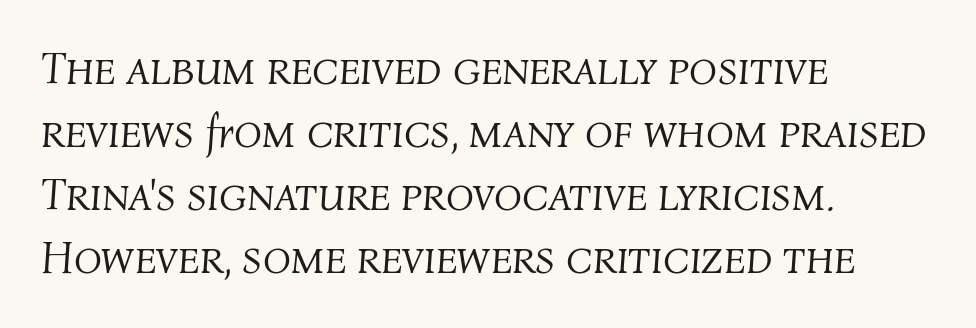
{"italic": "yes", "lean": "right", "slant_degrees": 4, "bold": "no", "weight": "light", "width": "normal", "stroke_contrast": "medium", "x_height": "medium", "monospaced": "no", "underline": "no", "align": "left", "line_spacing": "normal", "line_spacing_ratio": 1.37, "letter_spacing": "normal", "letter_spacing_em": 0.0, "glyph_px": 46}
